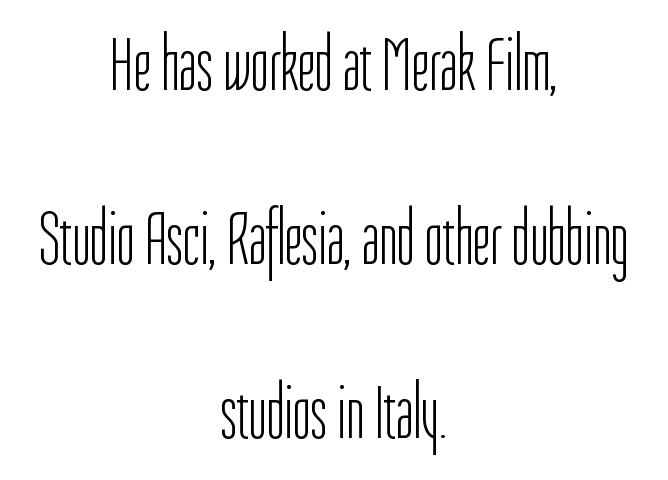
{"serif": "no", "italic": "no", "bold": "no", "weight": "light", "width": "condensed", "stroke_contrast": "low", "x_height": "medium", "monospaced": "no", "underline": "no", "align": "center", "line_spacing": "loose", "line_spacing_ratio": 2.26, "letter_spacing": "normal", "letter_spacing_em": 0.0, "glyph_px": 77}
